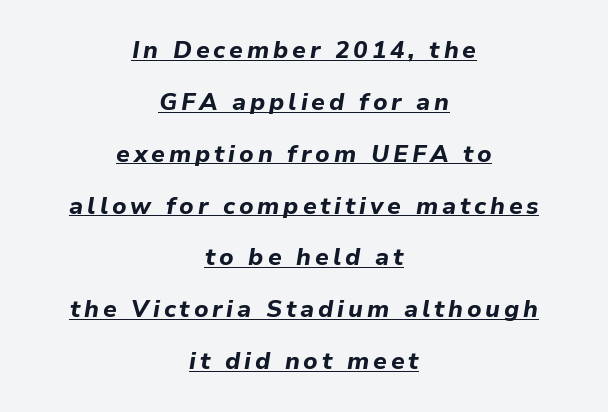
The image shows 24 px bold type, italic (leaning right); set centered, loose line spacing (2.16x), underlined.
